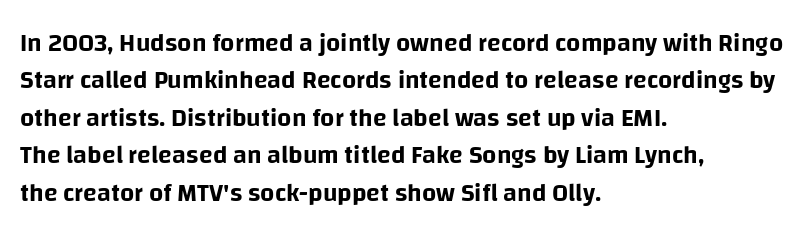
{"italic": "no", "underline": "no", "align": "left", "line_spacing": "normal", "line_spacing_ratio": 1.5, "letter_spacing": "normal", "letter_spacing_em": 0.0, "glyph_px": 25}
